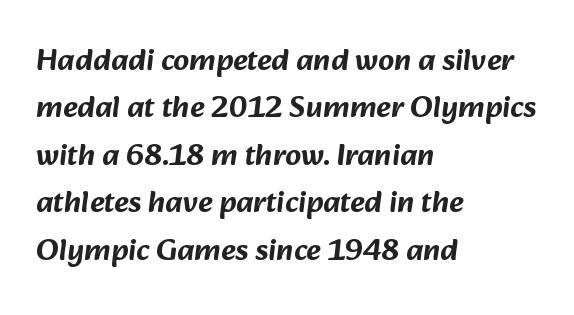
These lines are composed in type without serifs. Looks like regular typesetting: each glyph gets only the width it needs. This sample is left-justified, so line endings fall wherever the words run out. Has an underline been added? It has not. The lines sit at an ordinary, default distance from one another.
